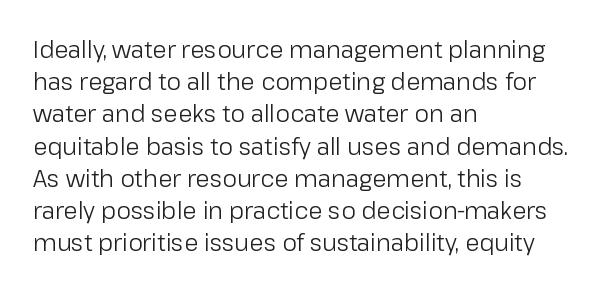
Regarding leading, the lines here are spaced in the standard way. The setting favours the left margin, as ordinary paragraphs usually do. The typeface has the unassuming heft of standard copy or less. The tracking reads as untouched default to a designer's eye. Type without underlining. Vertical strokes here are truly vertical.
